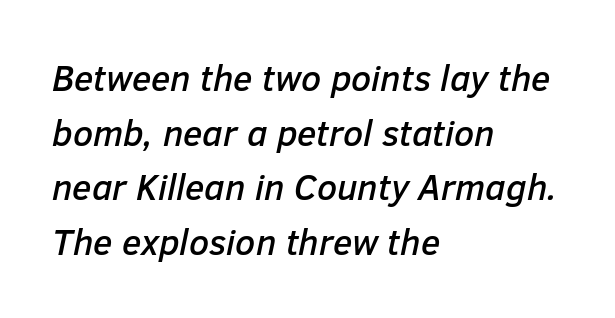
{"italic": "yes", "lean": "right", "slant_degrees": 12, "width": "normal", "stroke_contrast": "low", "x_height": "medium", "monospaced": "no", "underline": "no", "align": "left", "line_spacing": "normal", "line_spacing_ratio": 1.52, "letter_spacing": "normal", "letter_spacing_em": 0.0, "glyph_px": 36}
